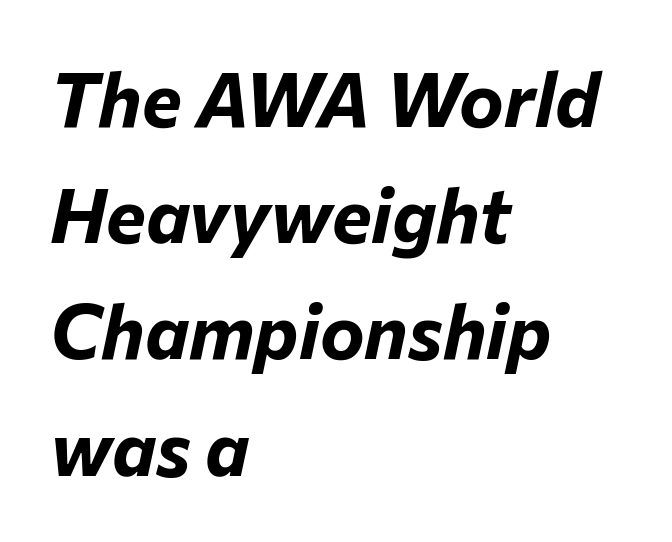
The image shows 75 px bold type, italic (leaning right); set left-aligned, normal line spacing (1.55x), normal letter spacing, not underlined; low stroke contrast and a medium x-height.
